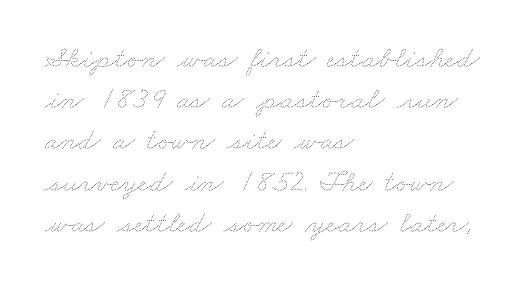
{"bold": "no", "weight": "thin", "width": "wide", "stroke_contrast": "medium", "x_height": "small", "monospaced": "no", "underline": "no", "align": "left", "line_spacing": "normal", "line_spacing_ratio": 1.33, "letter_spacing": "normal", "letter_spacing_em": 0.0, "glyph_px": 31}
